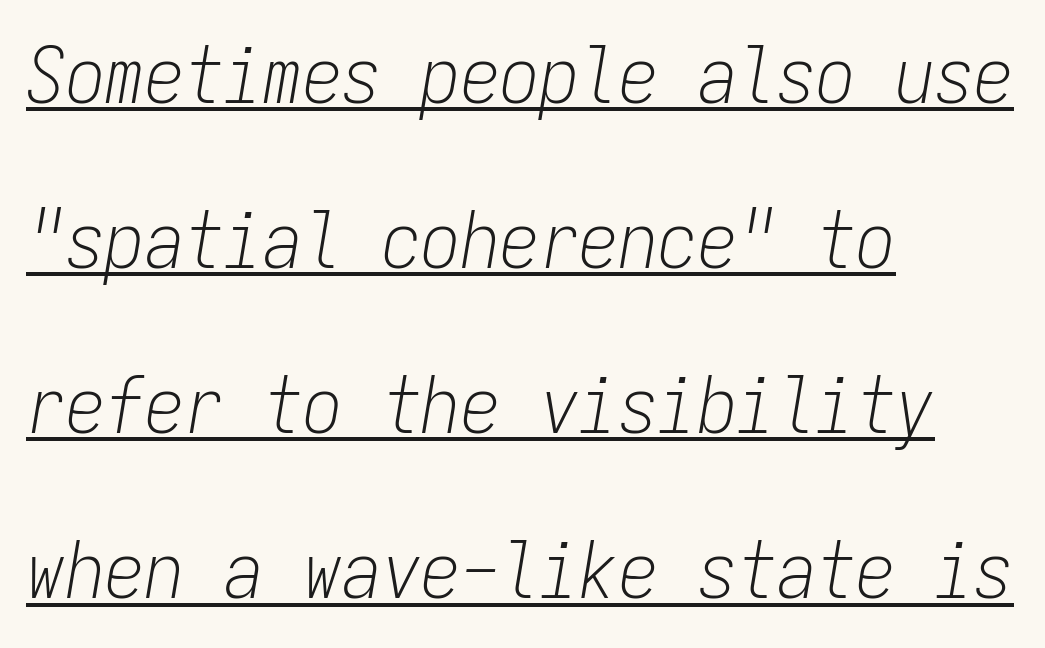
{"italic": "yes", "lean": "right", "slant_degrees": 9, "bold": "no", "weight": "light", "width": "condensed", "stroke_contrast": "low", "x_height": "medium", "monospaced": "yes", "underline": "yes", "align": "left", "line_spacing": "loose", "line_spacing_ratio": 2.09, "letter_spacing": "normal", "letter_spacing_em": 0.0, "glyph_px": 79}
